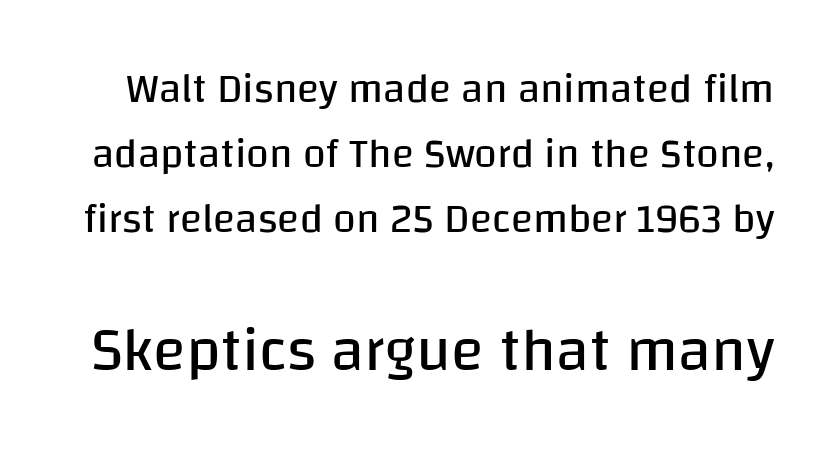
If you drew a line through each stem, it would be perfectly vertical. The letters look calm and open, with moderate or lighter stems. The space directly below the letters is spotless. Serifs: no, the terminals of the letterforms are clean.
